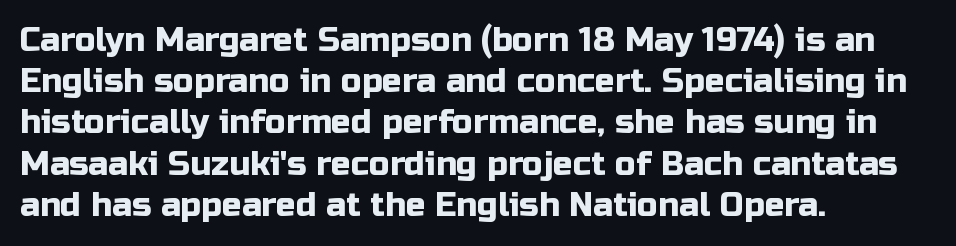
Q: Is the text italic (slanted)? A: No, it is upright.
Q: Is the typeface a serif or a sans-serif typeface? A: Sans-serif.
Q: Is the text underlined? A: No.
Q: How is the paragraph aligned? A: Left-aligned.
Q: Is the spacing between letters normal or unusually wide? A: Normal.
Q: Is the spacing between lines tight, normal or loose? A: Normal.
Q: Width (condensed, normal, or wide)? A: Normal.
Q: Stroke contrast? A: Low.
Q: x-height? A: Medium.
Q: Monospaced? A: No.
